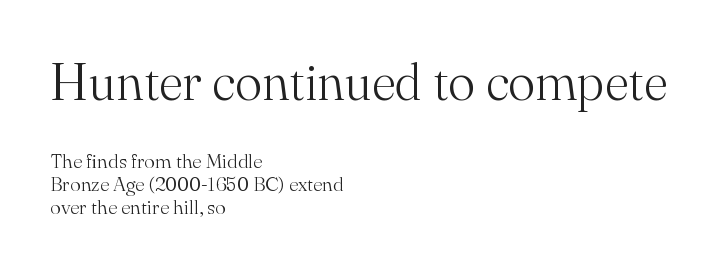
Do the letters lean? They stand straight. How would I describe the line gaps? Narrow and economical. Plain, unruled lines of type. The paragraph shown leans on its left margin. The passage shown is typed in a proportional face where columns would drift.
